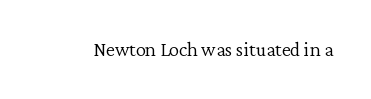
{"italic": "no", "bold": "no", "underline": "no", "letter_spacing": "normal", "letter_spacing_em": 0.0, "glyph_px": 20}
